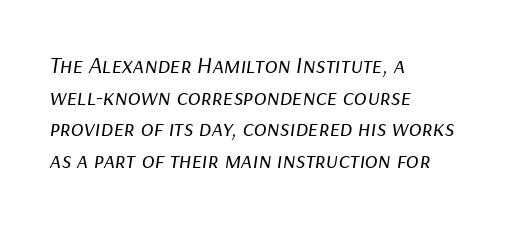
Q: Is the text bold? A: No.
Q: Is the text italic (slanted)? A: Yes, it leans right by about 9 degrees.
Q: Is the text underlined? A: No.
Q: How is the paragraph aligned? A: Left-aligned.
Q: Is the spacing between letters normal or unusually wide? A: Normal.
Q: Is the spacing between lines tight, normal or loose? A: Normal.
